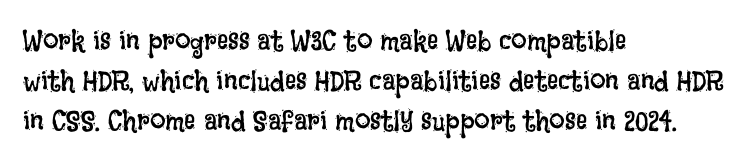
The image shows 28 px regular-weight, condensed type, upright; set left-aligned, normal line spacing (1.43x), normal letter spacing, not underlined; low stroke contrast and a large x-height.
